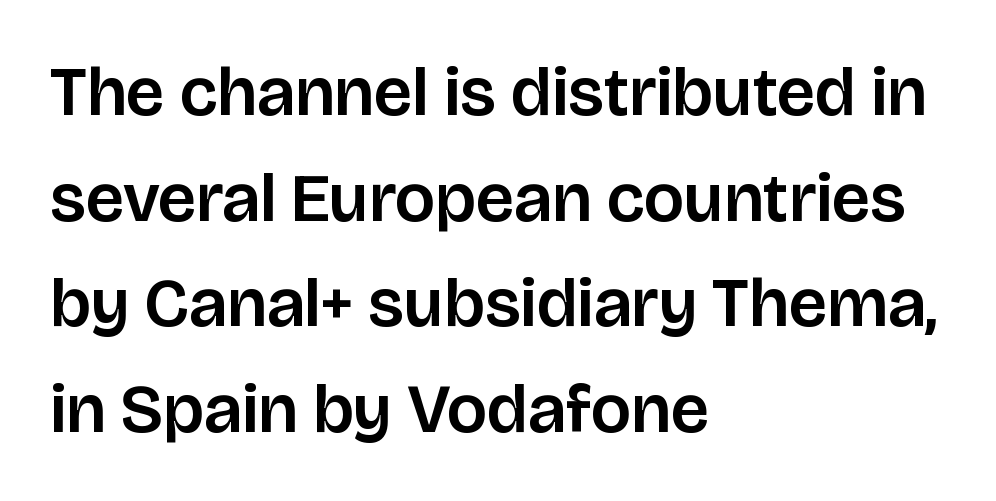
A normal amount of white space separates one row of letters from the next. Underline: absent. Unlike a traditional serif, this face leaves its strokes unadorned. Is the letter spacing exaggerated? No — it looks like the ordinary default. Looks like regular typesetting: each glyph gets only the width it needs. Horizontal alignment here is leftward, the default for most running prose.
